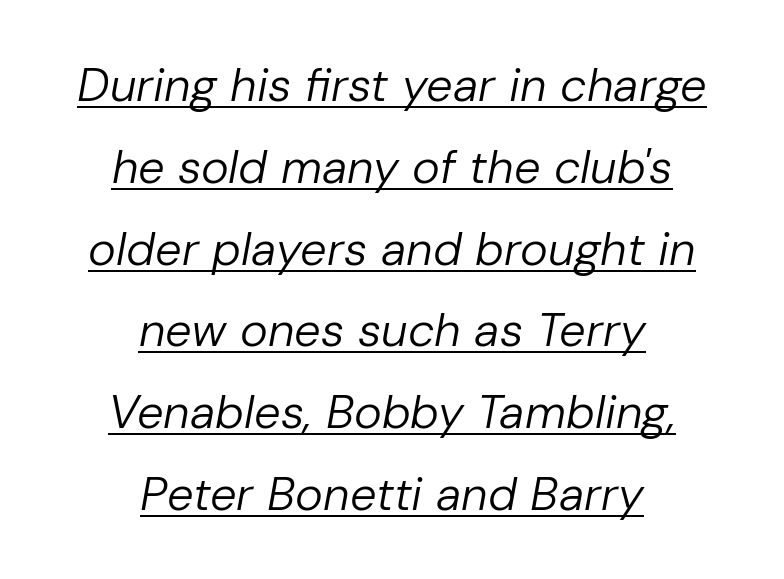
{"italic": "yes", "lean": "right", "slant_degrees": 10, "bold": "no", "weight": "regular", "width": "normal", "stroke_contrast": "low", "x_height": "medium", "monospaced": "no", "underline": "yes", "align": "center", "line_spacing_ratio": 1.74, "letter_spacing": "normal", "letter_spacing_em": 0.0, "glyph_px": 47}
